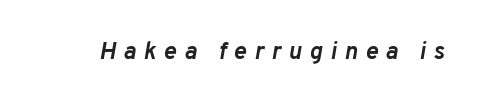
Heft: maximum for text — a bold. Tracking value appears strongly positive — letters spread wide. Honestly, there is no underline to notice here at all. The passage shown leans; its letterforms are oblique.
